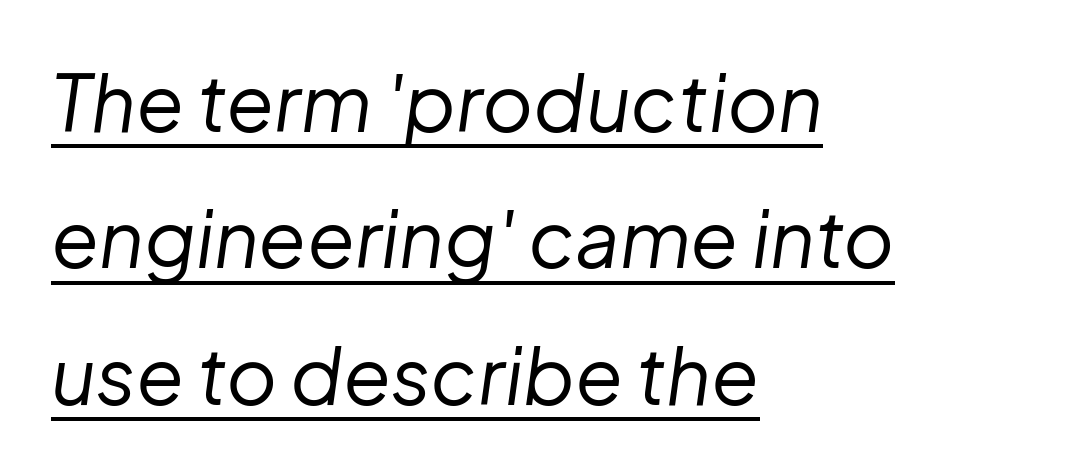
Q: Is the text bold? A: No.
Q: Is the text italic (slanted)? A: Yes, it leans right by about 8 degrees.
Q: Is the text underlined? A: Yes.
Q: How is the paragraph aligned? A: Left-aligned.
Q: Is the spacing between letters normal or unusually wide? A: Normal.
Q: Width (condensed, normal, or wide)? A: Normal.
Q: Stroke contrast? A: Low.
Q: x-height? A: Medium.
Q: Monospaced? A: No.
